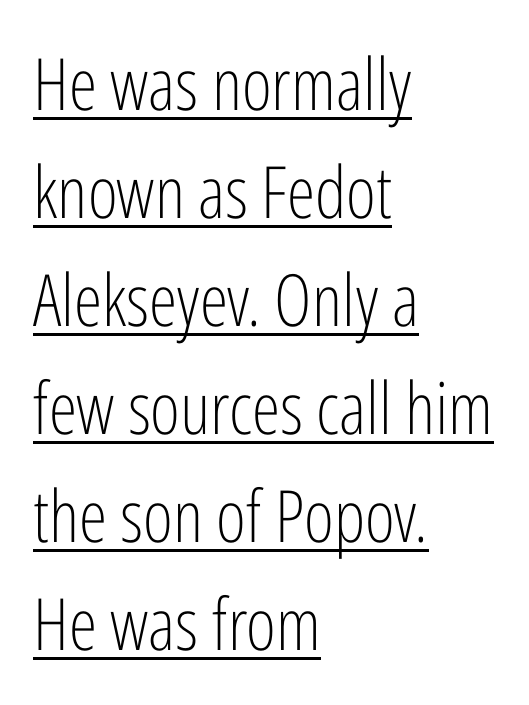
Q: Is the text bold? A: No.
Q: Is the text italic (slanted)? A: No, it is upright.
Q: Is the typeface a serif or a sans-serif typeface? A: Sans-serif.
Q: Is the text underlined? A: Yes.
Q: How is the paragraph aligned? A: Left-aligned.
Q: Is the spacing between letters normal or unusually wide? A: Normal.
Q: Is the spacing between lines tight, normal or loose? A: Normal.
Q: Width (condensed, normal, or wide)? A: Condensed.
Q: Stroke contrast? A: Low.
Q: x-height? A: Medium.
Q: Monospaced? A: No.
